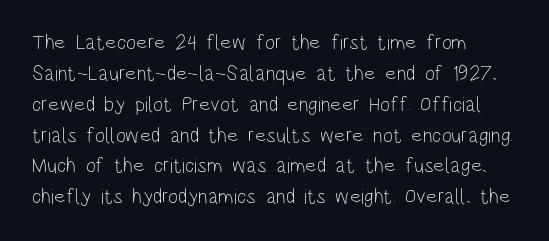
If you drew a line through each stem, it would be perfectly vertical. Leftover space on each line is placed entirely after the last word. The vertical gap from one line to the next is medium. The specimen omits any rule beneath the text block's lines.
